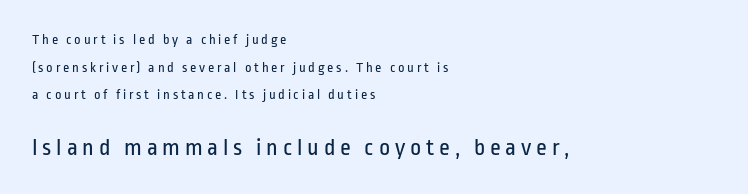
{"italic": "no", "bold": "no", "underline": "no", "align": "left", "line_spacing": "loose", "line_spacing_ratio": 1.98, "letter_spacing": "wide", "letter_spacing_em": 0.2, "larger_block": "second", "size_ratio": 1.71, "glyph_px": 24}
